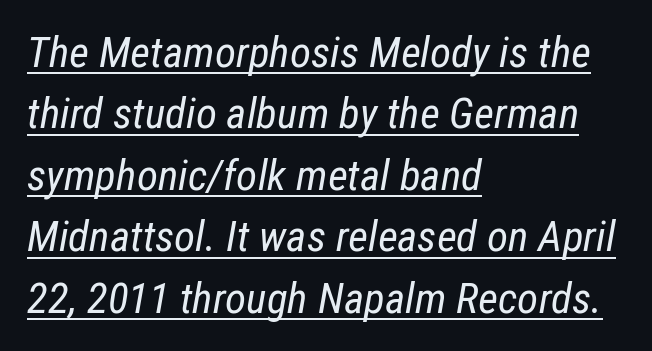
The image shows 43 px regular-weight, condensed type, italic (leaning right); set left-aligned, normal line spacing (1.43x), normal letter spacing, underlined; low stroke contrast and a medium x-height.
